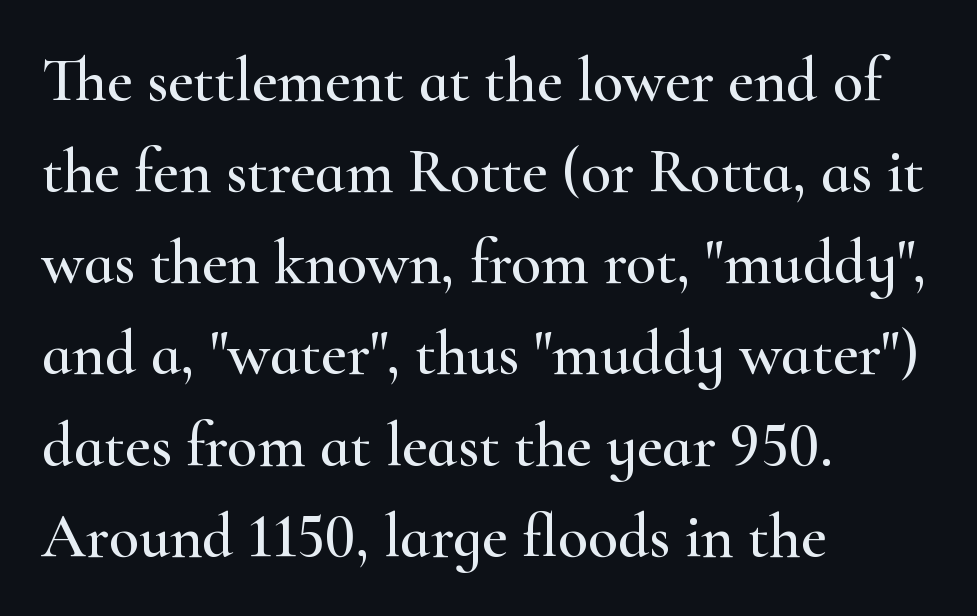
Q: Is the text italic (slanted)? A: No, it is upright.
Q: Is the typeface a serif or a sans-serif typeface? A: Serif.
Q: Is the text underlined? A: No.
Q: How is the paragraph aligned? A: Left-aligned.
Q: Is the spacing between letters normal or unusually wide? A: Normal.
Q: Is the spacing between lines tight, normal or loose? A: Normal.
Q: Width (condensed, normal, or wide)? A: Wide.
Q: Stroke contrast? A: High.
Q: x-height? A: Small.
Q: Monospaced? A: No.
